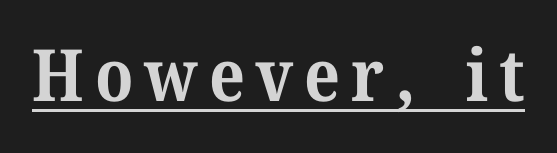
{"serif": "yes", "italic": "no", "bold": "yes", "weight": "bold", "width": "normal", "stroke_contrast": "medium", "x_height": "medium", "monospaced": "no", "underline": "yes", "glyph_px": 72}
